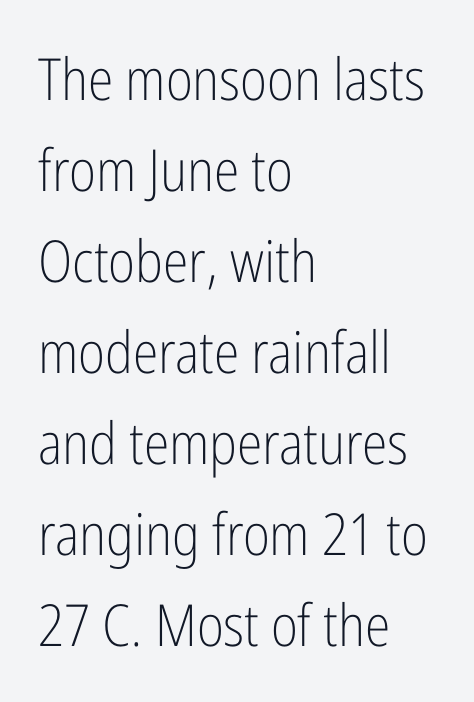
Q: Is the text bold? A: No.
Q: Is the text italic (slanted)? A: No, it is upright.
Q: Is the typeface a serif or a sans-serif typeface? A: Sans-serif.
Q: Is the text underlined? A: No.
Q: How is the paragraph aligned? A: Left-aligned.
Q: Is the spacing between letters normal or unusually wide? A: Normal.
Q: Is the spacing between lines tight, normal or loose? A: Normal.
Q: Width (condensed, normal, or wide)? A: Condensed.
Q: Stroke contrast? A: Low.
Q: x-height? A: Medium.
Q: Monospaced? A: No.
